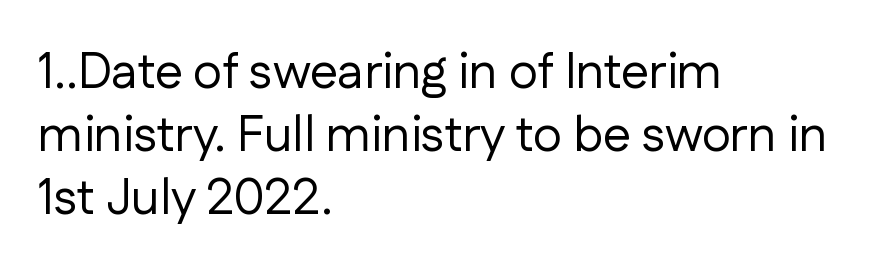
Summary of weight: not heavy and not bold. The letters carry no serifs — their stems end cleanly without finishing strokes. The rendering uses a moderate line-height, typical for paragraphs. Reading down the block, your eye returns to a fixed left position each line. The zone under the glyphs is completely vacant.
